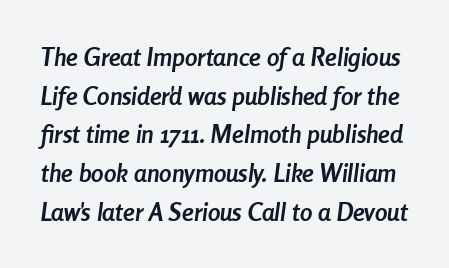
{"italic": "yes", "lean": "right", "slant_degrees": 8, "bold": "yes", "underline": "no", "line_spacing": "normal", "line_spacing_ratio": 1.55, "letter_spacing": "normal", "letter_spacing_em": 0.0, "glyph_px": 25}
